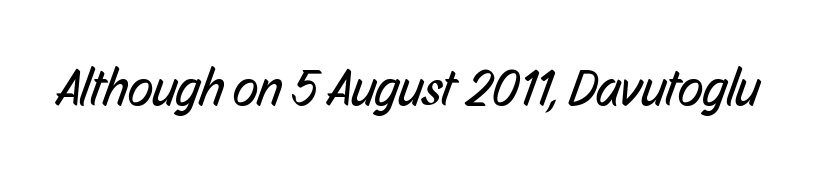
The image shows 52 px regular-weight, condensed sans-serif type; set normal letter spacing, not underlined; low stroke contrast and a medium x-height.
